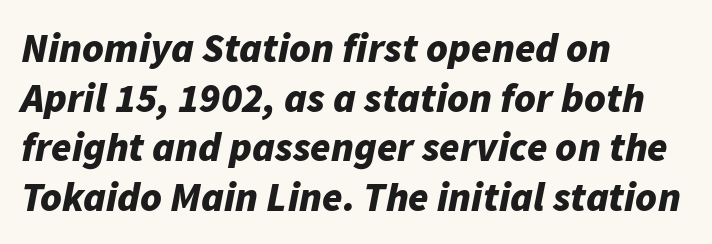
The image shows 41 px bold type, italic (leaning right); set left-aligned, line spacing 1.21x, normal letter spacing, not underlined; low stroke contrast and a medium x-height.
